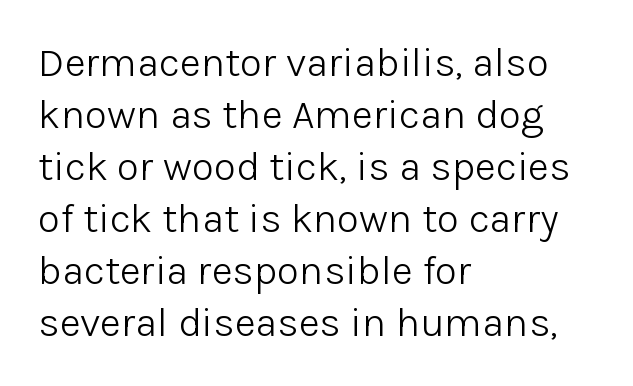
A light-to-regular cut is what we see here. Regular leading. Notice how the stems are strictly vertical — no italics here. This rendering leaves character spacing at its baseline value. Lines of text with bare space underneath. The passage shown is typeset with a sans-serif family.
